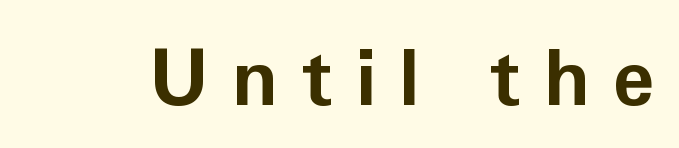
The rendering inserts visible extra space after every character. A typesetter would mark this as roman, not italic. Unmarked baselines from the first word to the last. The font family rendered here belongs to the sans-serif group. The passage shown is typed in a proportional face where columns would drift. As a designer I'd log this as weight 700, bold.
